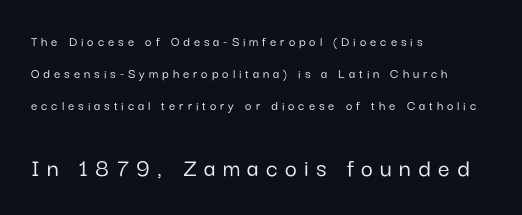
Q: Is the text italic (slanted)? A: No, it is upright.
Q: Is the text underlined? A: No.
Q: How is the paragraph aligned? A: Left-aligned.
Q: Is the spacing between letters normal or unusually wide? A: Unusually wide.
Q: Is the spacing between lines tight, normal or loose? A: Loose.
Q: Which block of text is set in a larger size, the first (top) or the second (bottom)? A: The second (bottom) one.
